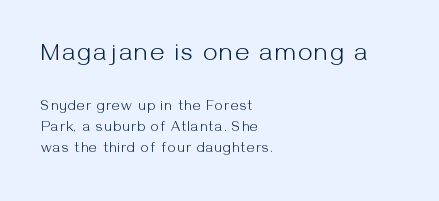
The image shows 25 px text type, upright; set left-aligned, normal line spacing (1.51x), not underlined; the first (top) block is 1.79x larger.
